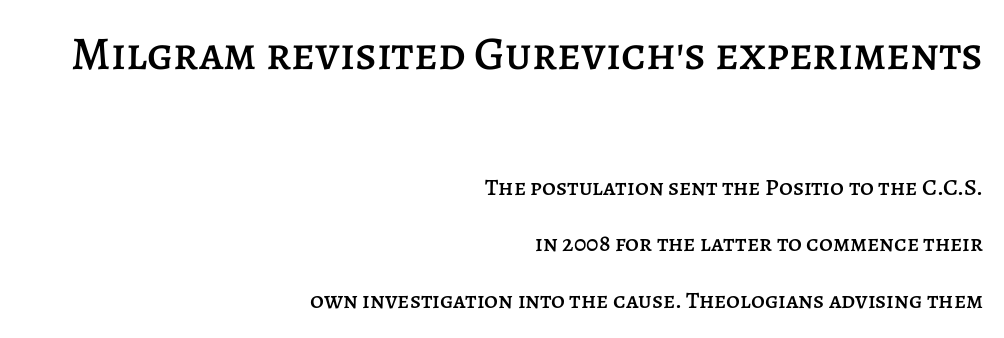
Q: Is the text italic (slanted)? A: No, it is upright.
Q: Is the text underlined? A: No.
Q: How is the paragraph aligned? A: Right-aligned.
Q: Is the spacing between letters normal or unusually wide? A: Normal.
Q: Is the spacing between lines tight, normal or loose? A: Loose.
Q: Which block of text is set in a larger size, the first (top) or the second (bottom)? A: The first (top) one.
Q: Width (condensed, normal, or wide)? A: Normal.
Q: Stroke contrast? A: Low.
Q: x-height? A: Large.
Q: Monospaced? A: No.
